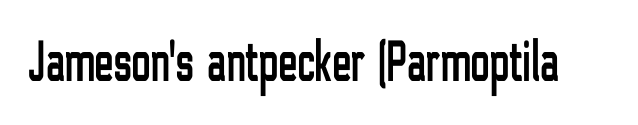
The image shows 58 px condensed sans-serif type, upright; set normal letter spacing, not underlined; low stroke contrast and a medium x-height.
